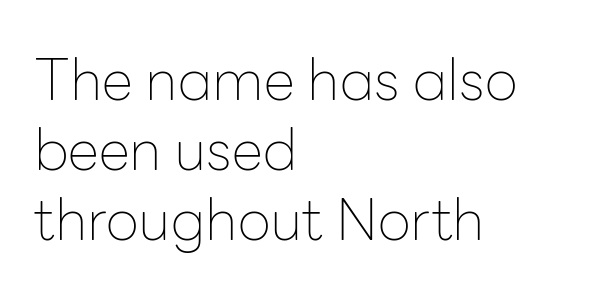
The image shows 57 px thin sans-serif type, upright; set left-aligned, line spacing 1.23x, normal letter spacing, not underlined; low stroke contrast and a medium x-height.
